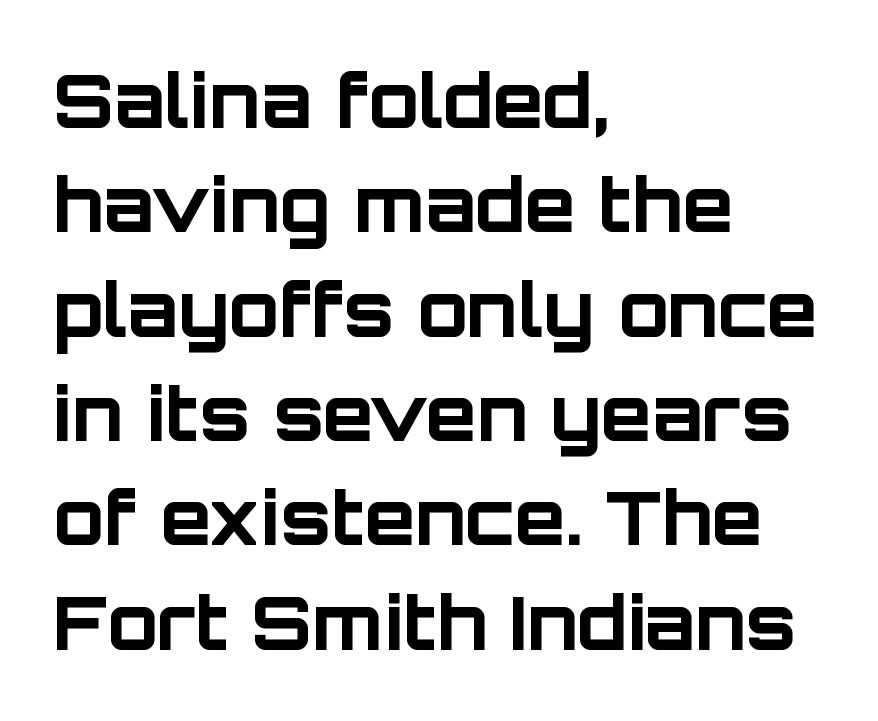
The image shows 74 px bold sans-serif type, upright; set left-aligned, normal line spacing (1.41x), normal letter spacing, not underlined; low stroke contrast and a large x-height.
